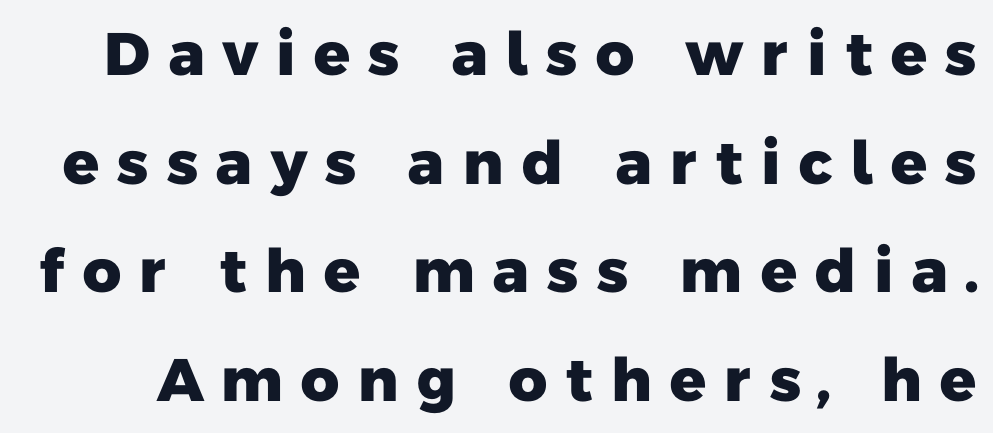
Do the characters align in a grid? No, the font is proportional. Check the space under the baseline: it is left empty. Thick stems and heavy bowls — unmistakably bold. Short note: letters widely spaced.
